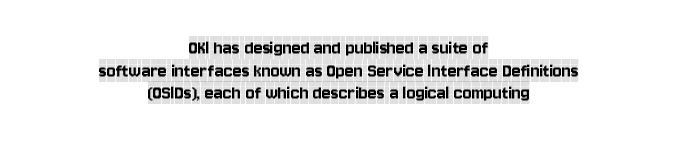
{"italic": "no", "underline": "no", "align": "center", "line_spacing": "tight", "line_spacing_ratio": 1.08, "letter_spacing": "normal", "letter_spacing_em": 0.0, "glyph_px": 21}
